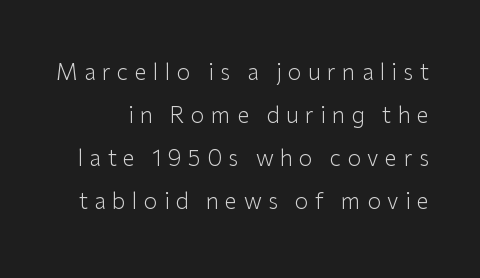
Loosely led — the rows are spread out. The letterforms stand isolated, each surrounded by extra space. In terms of posture, this sample is upright. Type without underlining. The weight tops out at a normal text grade.
